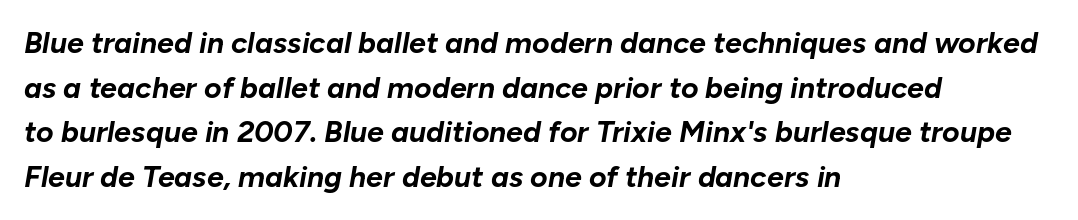
{"italic": "yes", "lean": "right", "slant_degrees": 10, "bold": "yes", "weight": "bold", "width": "normal", "stroke_contrast": "low", "x_height": "medium", "monospaced": "no", "underline": "no", "align": "left", "line_spacing": "normal", "line_spacing_ratio": 1.49, "letter_spacing": "normal", "letter_spacing_em": 0.0, "glyph_px": 30}
